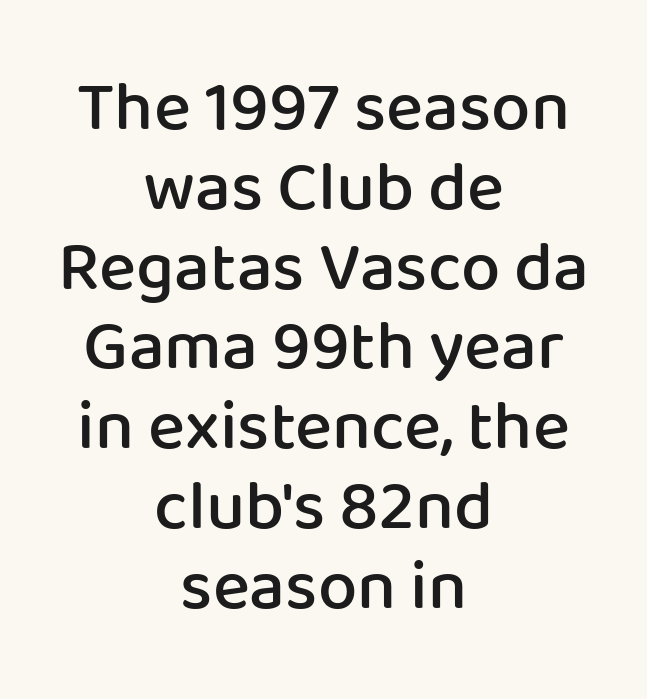
The rendering uses natural spacing where letterforms have individual widths. Compared with a flush-left layout, this one balances lines on the center instead. Tall strokes in this sample are plumb rather than angled. The face used here is rendered with its standard letterfit. The line-height multiplier appears low, near solid setting. Clear beneath every line of the passage.
